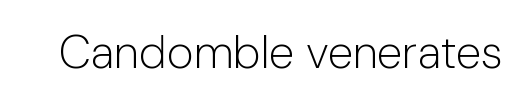
The image shows 46 px light sans-serif type, upright; set normal letter spacing, not underlined; low stroke contrast and a medium x-height.
